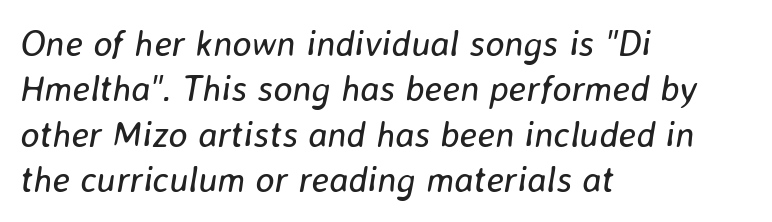
Q: Is the text bold? A: No.
Q: Is the text italic (slanted)? A: Yes, it leans right by about 8 degrees.
Q: Is the text underlined? A: No.
Q: How is the paragraph aligned? A: Left-aligned.
Q: Is the spacing between letters normal or unusually wide? A: Normal.
Q: Is the spacing between lines tight, normal or loose? A: Normal.
Q: Width (condensed, normal, or wide)? A: Normal.
Q: Stroke contrast? A: Low.
Q: x-height? A: Medium.
Q: Monospaced? A: No.
